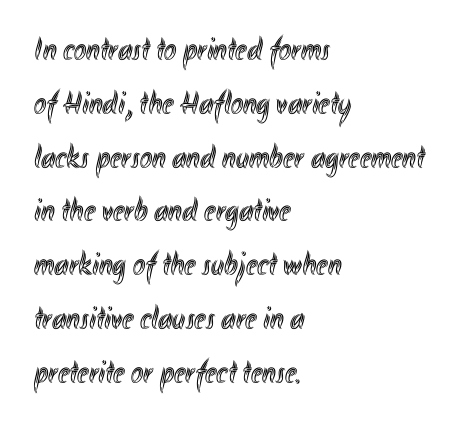
Q: Is the text italic (slanted)? A: Yes.
Q: Is the text underlined? A: No.
Q: How is the paragraph aligned? A: Left-aligned.
Q: Is the spacing between letters normal or unusually wide? A: Normal.
Q: Is the spacing between lines tight, normal or loose? A: Normal.
Q: Width (condensed, normal, or wide)? A: Condensed.
Q: x-height? A: Small.
Q: Monospaced? A: No.
